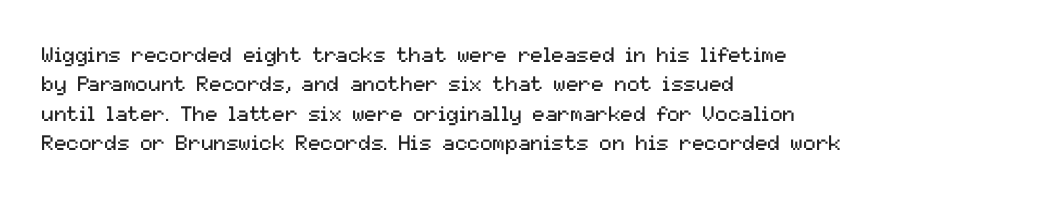
A clean baseline with only descenders dipping below it. If you drew a line through each stem, it would be perfectly vertical. Honestly, the row spacing looks completely unremarkable. Is this a heavy cut? Hardly; it is regular or lighter.
